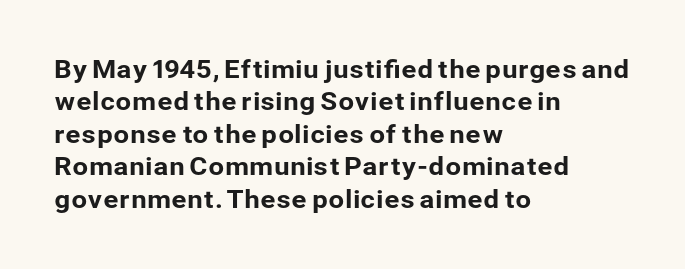
Q: Is the text italic (slanted)? A: No, it is upright.
Q: Is the text underlined? A: No.
Q: How is the paragraph aligned? A: Left-aligned.
Q: Is the spacing between letters normal or unusually wide? A: Normal.
Q: Is the spacing between lines tight, normal or loose? A: Normal.
